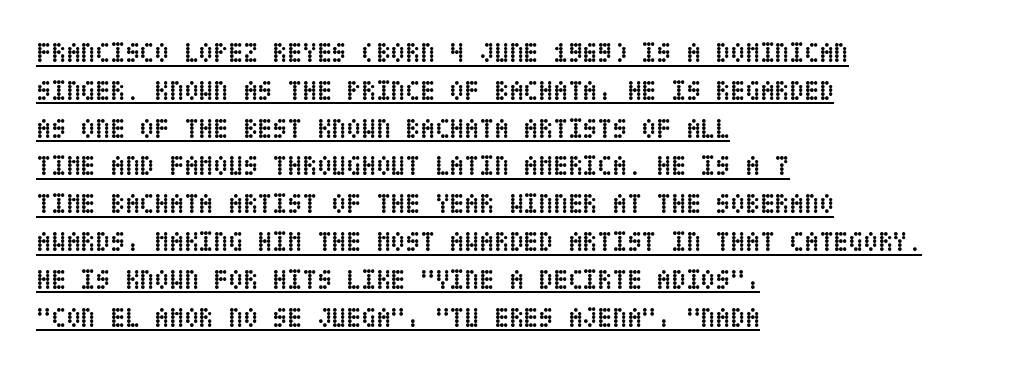
{"italic": "no", "bold": "yes", "underline": "yes", "align": "left", "line_spacing": "normal", "line_spacing_ratio": 1.4, "letter_spacing": "normal", "letter_spacing_em": 0.0, "glyph_px": 27}
